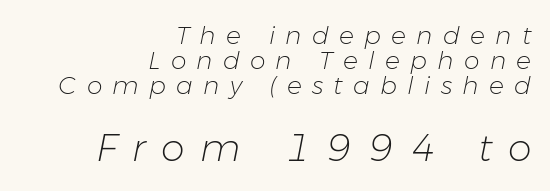
Q: Is the text bold? A: No.
Q: Is the text italic (slanted)? A: Yes, it leans right by about 11 degrees.
Q: Is the text underlined? A: No.
Q: How is the paragraph aligned? A: Right-aligned.
Q: Is the spacing between letters normal or unusually wide? A: Unusually wide.
Q: Is the spacing between lines tight, normal or loose? A: Tight.
Q: Which block of text is set in a larger size, the first (top) or the second (bottom)? A: The second (bottom) one.
Q: Width (condensed, normal, or wide)? A: Normal.
Q: Stroke contrast? A: Low.
Q: x-height? A: Medium.
Q: Monospaced? A: No.
